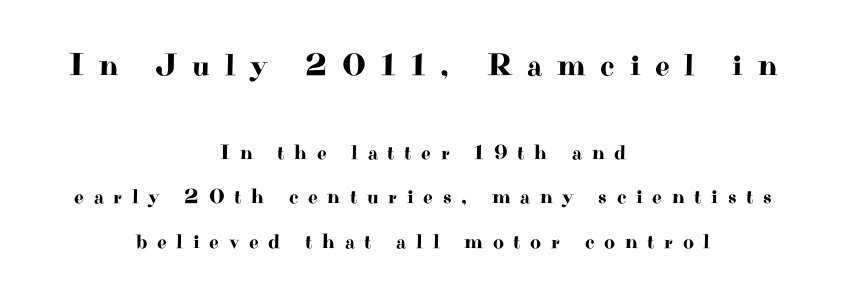
The image shows 32 px wide serif type, upright; set centered, loose line spacing (2.13x), unusually wide letter spacing (+0.46 em), not underlined; the first (top) block is 1.52x larger; high stroke contrast and a small x-height.
